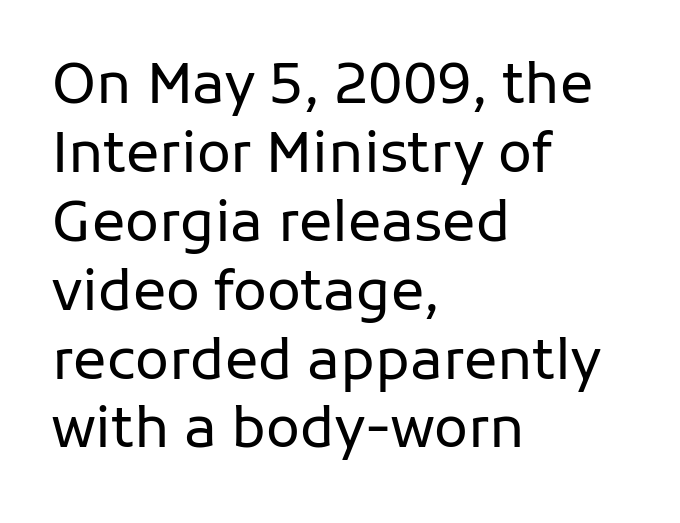
Q: Is the text bold? A: No.
Q: Is the text italic (slanted)? A: No, it is upright.
Q: Is the typeface a serif or a sans-serif typeface? A: Sans-serif.
Q: Is the text underlined? A: No.
Q: How is the paragraph aligned? A: Left-aligned.
Q: Is the spacing between letters normal or unusually wide? A: Normal.
Q: Width (condensed, normal, or wide)? A: Normal.
Q: Stroke contrast? A: Low.
Q: x-height? A: Medium.
Q: Monospaced? A: No.
